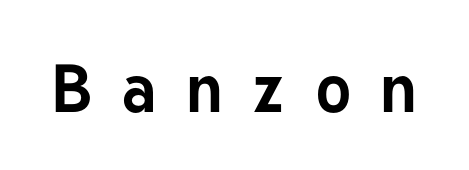
The image shows 67 px bold sans-serif type, upright; set unusually wide letter spacing (+0.44 em), not underlined; low stroke contrast and a medium x-height.
